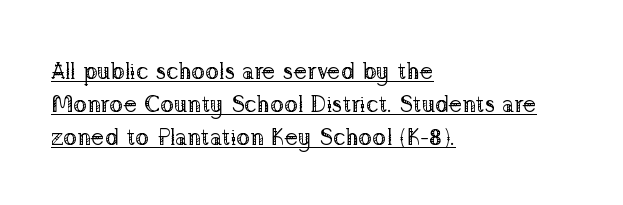
Q: Is the text bold? A: No.
Q: Is the text italic (slanted)? A: No, it is upright.
Q: Is the text underlined? A: Yes.
Q: How is the paragraph aligned? A: Left-aligned.
Q: Is the spacing between letters normal or unusually wide? A: Normal.
Q: Is the spacing between lines tight, normal or loose? A: Normal.
